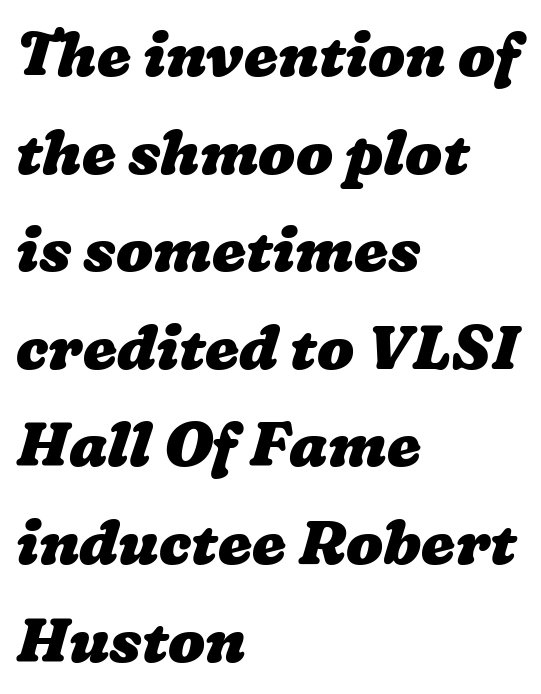
{"bold": "yes", "weight": "heavy", "width": "wide", "stroke_contrast": "low", "x_height": "medium", "monospaced": "no", "underline": "no", "align": "left", "line_spacing": "normal", "line_spacing_ratio": 1.6, "letter_spacing": "normal", "letter_spacing_em": 0.0, "glyph_px": 61}
